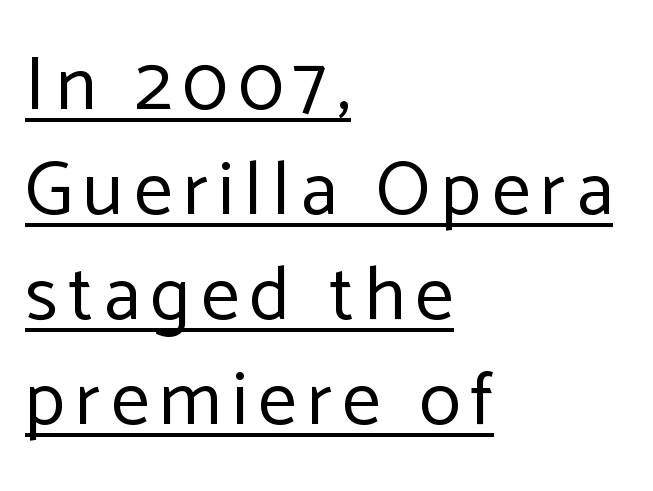
{"serif": "no", "italic": "no", "bold": "no", "weight": "regular", "width": "normal", "stroke_contrast": "low", "x_height": "medium", "monospaced": "no", "underline": "yes", "align": "left", "line_spacing": "normal", "line_spacing_ratio": 1.38, "glyph_px": 76}
